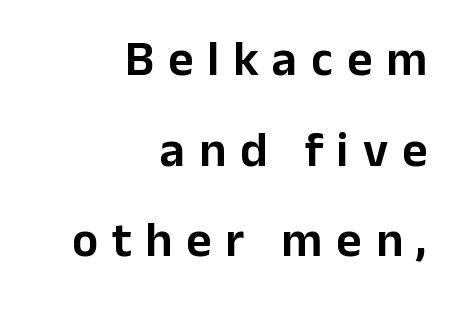
Compared with typical body copy, the letter spacing here is much looser. The lettering holds an erect, upright posture throughout. The zone under the glyphs is completely vacant. Think of a printed novel: that variable character pitch is what you see here.
